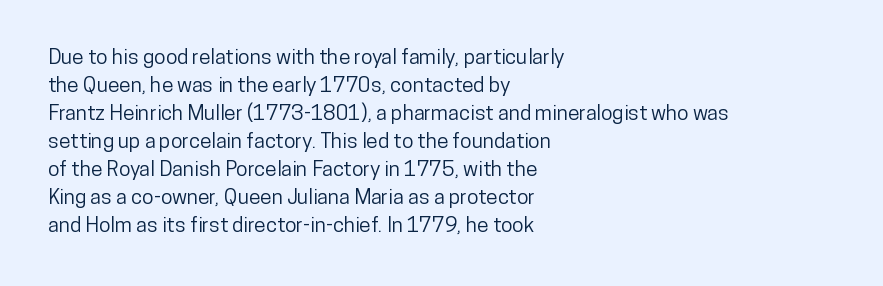
The image shows 21 px text type, upright; set left-aligned, normal line spacing (1.33x), normal letter spacing, not underlined.
